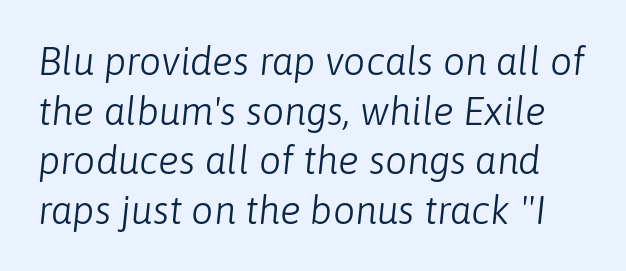
The image shows 39 px light type, italic (leaning right); set normal line spacing (1.27x), normal letter spacing, not underlined; low stroke contrast and a medium x-height.
